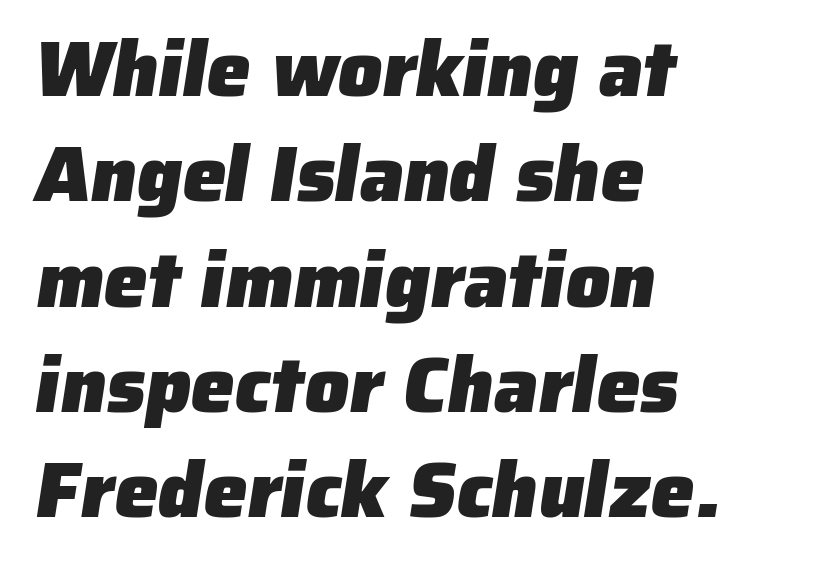
Underlining? Definitely not there. The lines in this sample share a left origin and differ only in where they stop. The line texture is even and compact thanks to regular tracking. This rendering employs a face without finishing strokes, i.e., a sans-serif.
